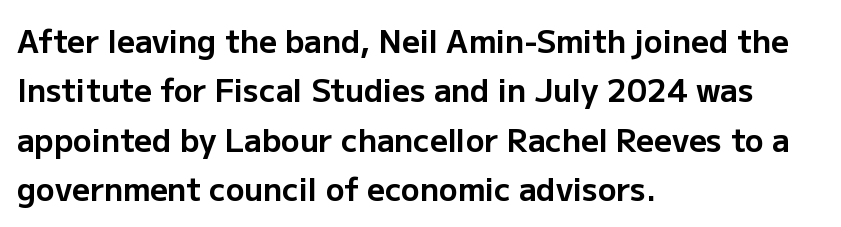
{"serif": "no", "italic": "no", "bold": "yes", "weight": "bold", "width": "normal", "stroke_contrast": "low", "x_height": "medium", "monospaced": "no", "underline": "no", "align": "left", "line_spacing": "normal", "line_spacing_ratio": 1.59, "letter_spacing": "normal", "letter_spacing_em": 0.0, "glyph_px": 31}
